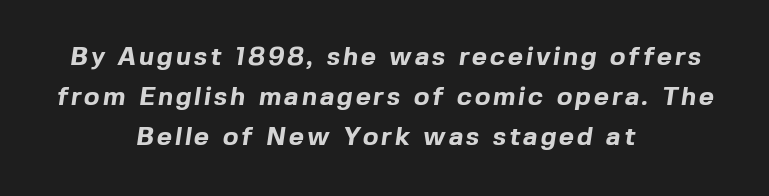
The image shows 26 px bold type; set centered, normal line spacing (1.53x), not underlined.
